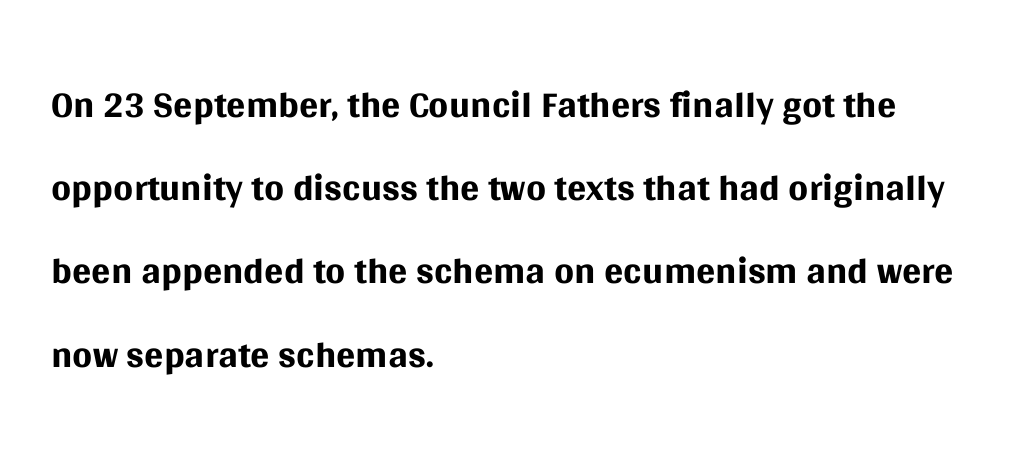
{"serif": "no", "italic": "no", "bold": "no", "weight": "regular", "width": "normal", "stroke_contrast": "medium", "x_height": "large", "monospaced": "no", "underline": "no", "align": "left", "line_spacing": "normal", "line_spacing_ratio": 1.46, "letter_spacing": "normal", "letter_spacing_em": 0.0, "glyph_px": 57}
